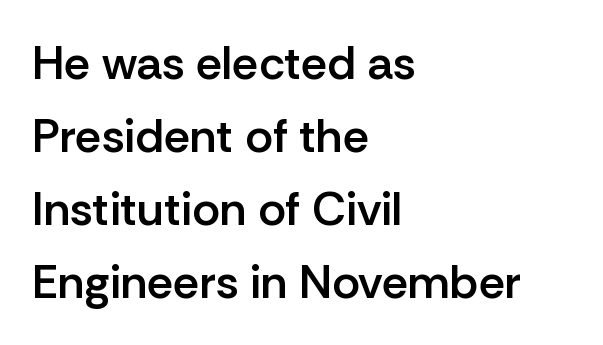
{"serif": "no", "italic": "no", "bold": "semi", "weight": "semibold", "width": "normal", "stroke_contrast": "low", "x_height": "medium", "monospaced": "no", "underline": "no", "align": "left", "line_spacing": "normal", "line_spacing_ratio": 1.55, "letter_spacing": "normal", "letter_spacing_em": 0.0, "glyph_px": 47}
